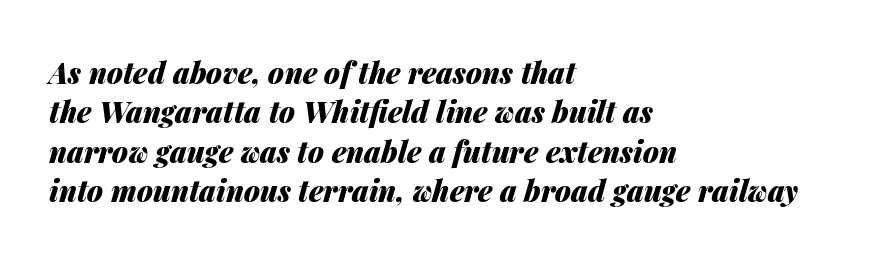
The image shows 29 px heavy type, italic (leaning right); set left-aligned, normal line spacing (1.36x), normal letter spacing, not underlined; medium stroke contrast and a medium x-height.
